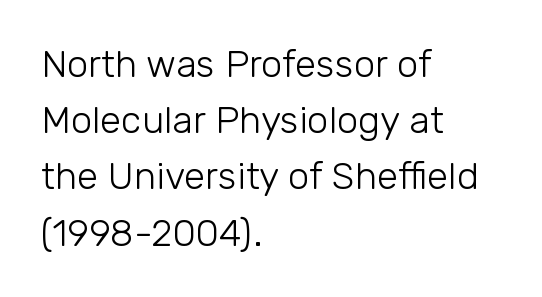
{"serif": "no", "italic": "no", "bold": "no", "weight": "light", "width": "normal", "stroke_contrast": "low", "x_height": "medium", "monospaced": "no", "underline": "no", "align": "left", "line_spacing": "normal", "line_spacing_ratio": 1.48, "letter_spacing": "normal", "letter_spacing_em": 0.0, "glyph_px": 38}
